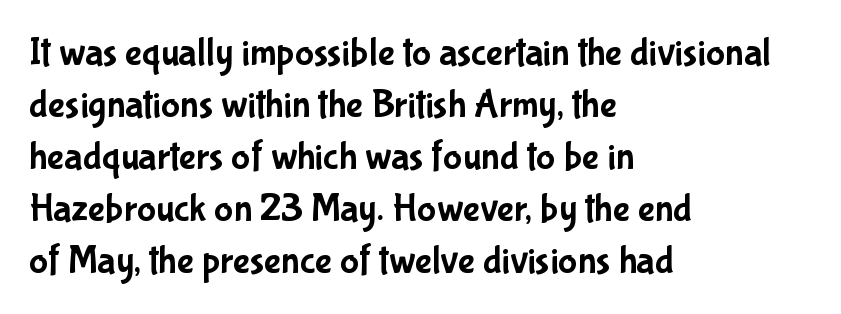
Q: Is the text italic (slanted)? A: No, it is upright.
Q: Is the typeface a serif or a sans-serif typeface? A: Sans-serif.
Q: Is the text underlined? A: No.
Q: How is the paragraph aligned? A: Left-aligned.
Q: Is the spacing between letters normal or unusually wide? A: Normal.
Q: Is the spacing between lines tight, normal or loose? A: Normal.
Q: Width (condensed, normal, or wide)? A: Condensed.
Q: Stroke contrast? A: Low.
Q: x-height? A: Medium.
Q: Monospaced? A: No.
